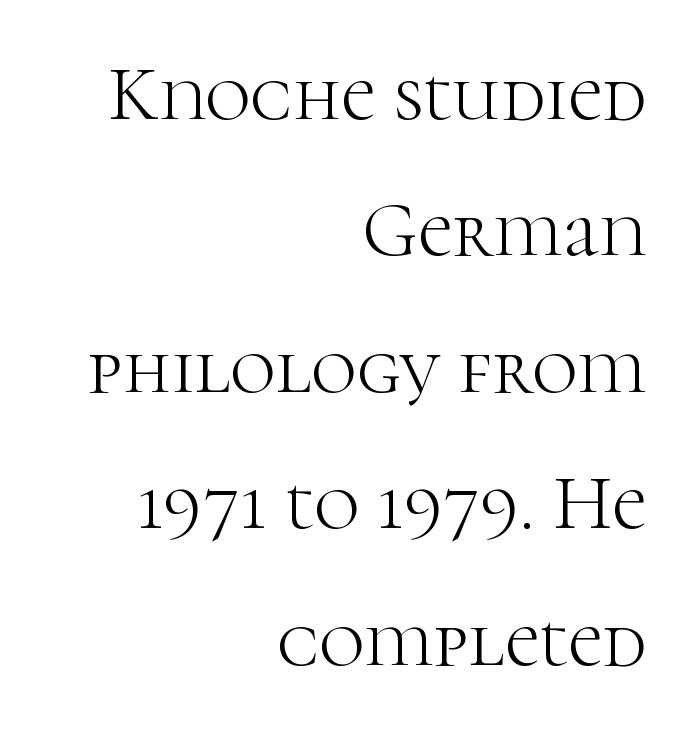
The image shows 78 px light serif type, upright; set right-aligned, line spacing 1.75x, normal letter spacing, not underlined; high stroke contrast and a medium x-height.
